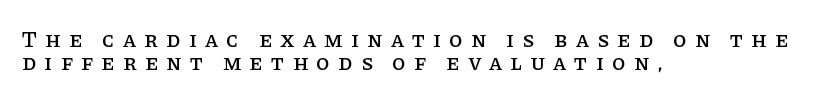
The image shows 22 px text type, upright; set left-aligned, tight line spacing (1.03x), unusually wide letter spacing (+0.37 em), not underlined.
